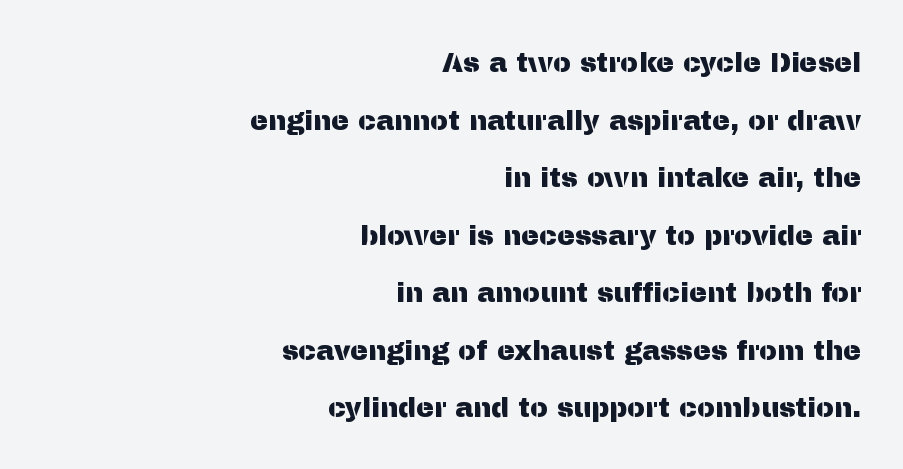
Nobody drew a line under any word here. Nothing unusual about the tracking: characters are spaced as the font intends. Compared with a flush-left layout, this one pins lines to the opposite, right side. The rendering uses a large line-height, opening up the rows.
